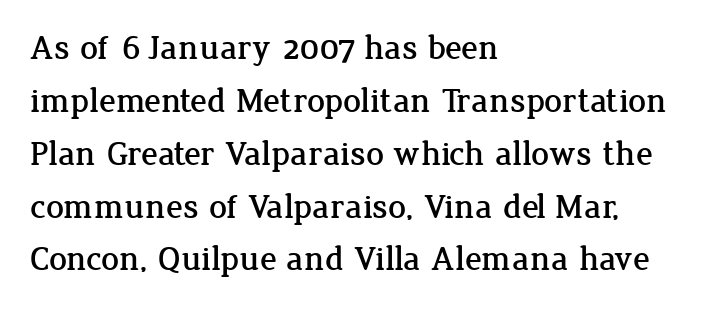
Examine the stroke ends and you'll spot serifs. Each letter keeps its own natural width here, so spacing adapts to shape. Summary of vertical rhythm: regular, with standard interline spacing. Bare-footed words on every line.
